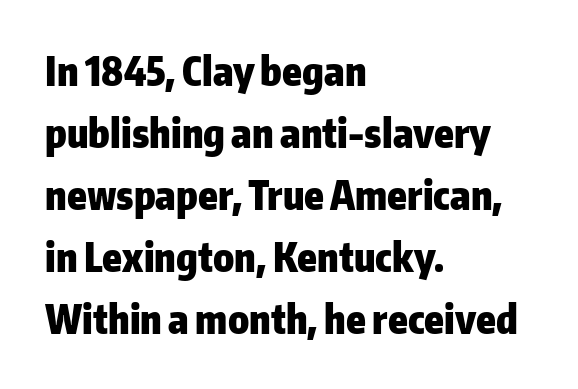
The glyphs in this specimen are sans serif. The setting favours the left margin, as ordinary paragraphs usually do. A clean baseline with only descenders dipping below it. Notice how thick the strokes are: this is what a full bold looks like. Looks like regular typesetting: each glyph gets only the width it needs.
